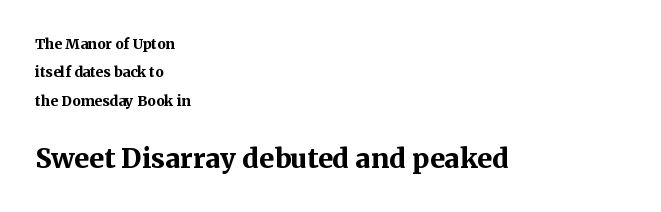
Q: Is the text bold? A: Yes.
Q: Is the text italic (slanted)? A: No, it is upright.
Q: Is the text underlined? A: No.
Q: How is the paragraph aligned? A: Left-aligned.
Q: Is the spacing between letters normal or unusually wide? A: Normal.
Q: Is the spacing between lines tight, normal or loose? A: Loose.
Q: Which block of text is set in a larger size, the first (top) or the second (bottom)? A: The second (bottom) one.
